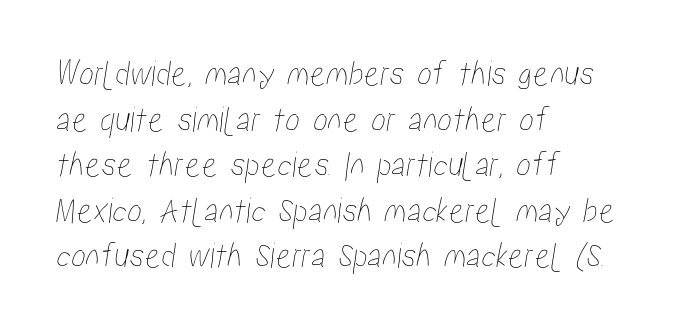
Q: Is the text underlined? A: No.
Q: How is the paragraph aligned? A: Left-aligned.
Q: Is the spacing between letters normal or unusually wide? A: Normal.
Q: Width (condensed, normal, or wide)? A: Condensed.
Q: Stroke contrast? A: Low.
Q: x-height? A: Medium.
Q: Monospaced? A: No.
